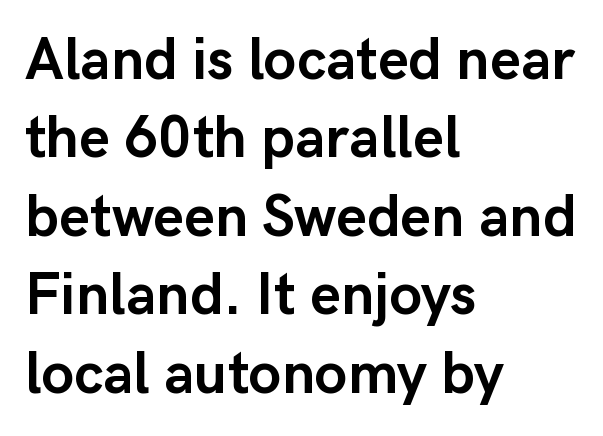
The text was rendered using a sans face with plain stroke endings. Weight: bold. Clear beneath every line of the passage. Varying glyph widths throughout — classic text-font behaviour. Notice how the stems are strictly vertical — no italics here.
